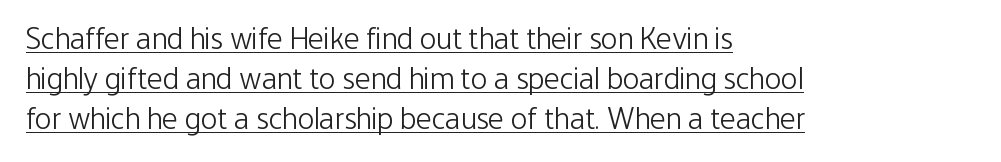
The image shows 31 px light, condensed sans-serif type, upright; set left-aligned, normal line spacing (1.29x), normal letter spacing, underlined; low stroke contrast and a medium x-height.
